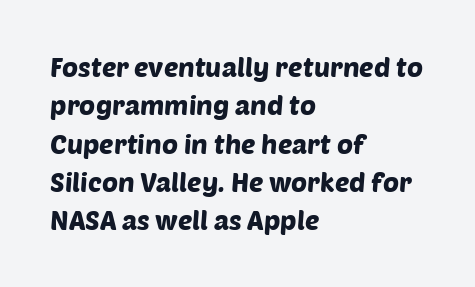
Q: Is the text underlined? A: No.
Q: How is the paragraph aligned? A: Left-aligned.
Q: Is the spacing between letters normal or unusually wide? A: Normal.
Q: Is the spacing between lines tight, normal or loose? A: Normal.
